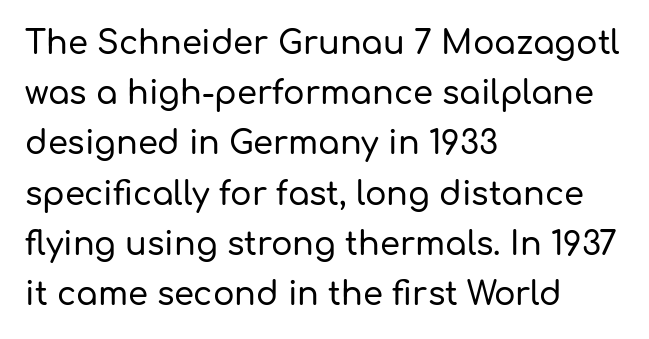
Q: Is the text italic (slanted)? A: No, it is upright.
Q: Is the typeface a serif or a sans-serif typeface? A: Sans-serif.
Q: Is the text underlined? A: No.
Q: How is the paragraph aligned? A: Left-aligned.
Q: Is the spacing between letters normal or unusually wide? A: Normal.
Q: Is the spacing between lines tight, normal or loose? A: Normal.
Q: Width (condensed, normal, or wide)? A: Normal.
Q: Stroke contrast? A: Low.
Q: x-height? A: Medium.
Q: Monospaced? A: No.
